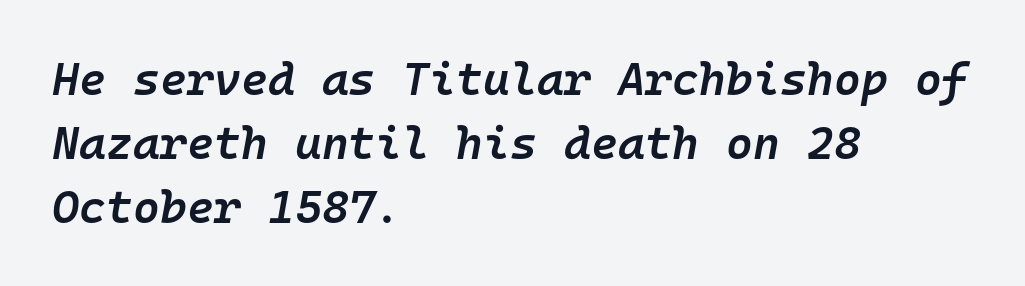
Q: Is the text bold? A: Semi-bold.
Q: Is the text italic (slanted)? A: Yes, it leans right by about 10 degrees.
Q: Is the text underlined? A: No.
Q: How is the paragraph aligned? A: Left-aligned.
Q: Is the spacing between letters normal or unusually wide? A: Normal.
Q: Is the spacing between lines tight, normal or loose? A: Normal.
Q: Width (condensed, normal, or wide)? A: Normal.
Q: Stroke contrast? A: Low.
Q: x-height? A: Medium.
Q: Monospaced? A: Yes.
